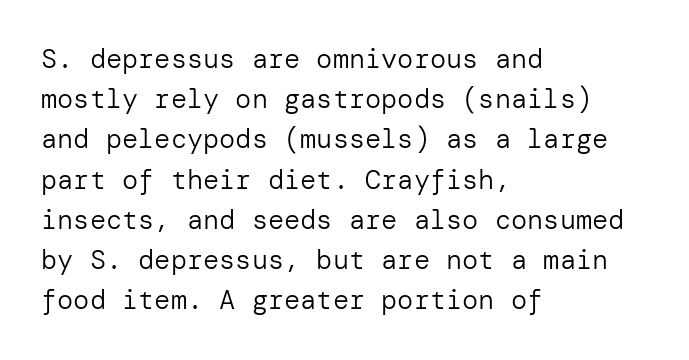
{"italic": "no", "bold": "no", "underline": "no", "align": "left", "line_spacing": "normal", "line_spacing_ratio": 1.49, "letter_spacing": "normal", "letter_spacing_em": 0.0, "glyph_px": 27}
